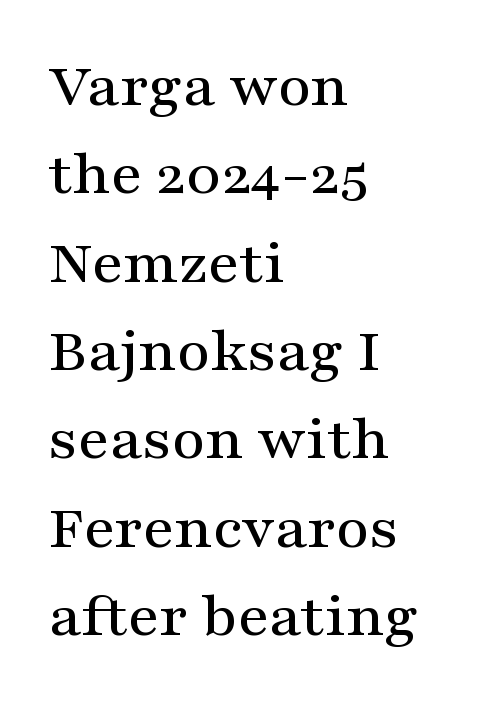
Q: Is the text italic (slanted)? A: No, it is upright.
Q: Is the typeface a serif or a sans-serif typeface? A: Serif.
Q: Is the text underlined? A: No.
Q: How is the paragraph aligned? A: Left-aligned.
Q: Is the spacing between letters normal or unusually wide? A: Normal.
Q: Is the spacing between lines tight, normal or loose? A: Normal.
Q: Width (condensed, normal, or wide)? A: Wide.
Q: Stroke contrast? A: Medium.
Q: x-height? A: Medium.
Q: Monospaced? A: No.
